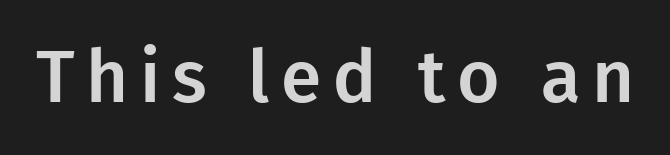
{"serif": "no", "italic": "no", "width": "normal", "stroke_contrast": "low", "x_height": "medium", "monospaced": "no", "underline": "no", "glyph_px": 73}
